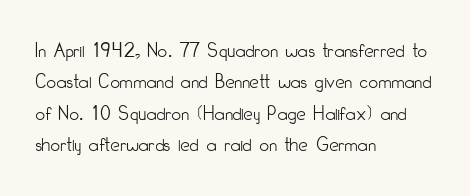
The image shows 21 px text type, upright; set left-aligned, normal line spacing (1.49x), normal letter spacing, not underlined.
